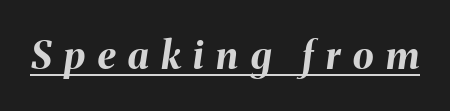
Q: Is the text bold? A: Yes.
Q: Is the text italic (slanted)? A: Yes, it leans right by about 8 degrees.
Q: Is the text underlined? A: Yes.
Q: Is the spacing between letters normal or unusually wide? A: Unusually wide.
Q: Width (condensed, normal, or wide)? A: Normal.
Q: Stroke contrast? A: Medium.
Q: x-height? A: Medium.
Q: Monospaced? A: No.
